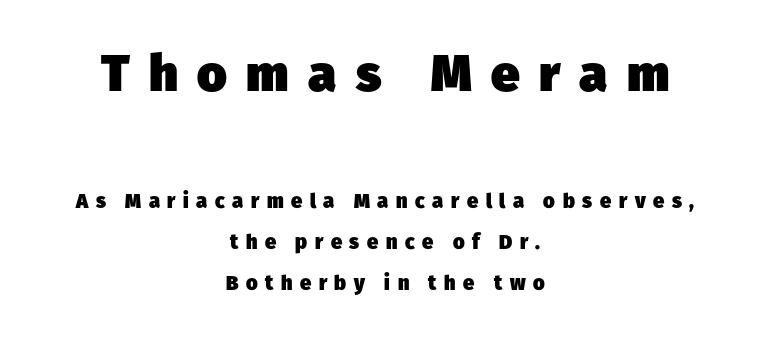
Q: Is the text bold? A: Yes.
Q: Is the typeface a serif or a sans-serif typeface? A: Sans-serif.
Q: Is the text underlined? A: No.
Q: How is the paragraph aligned? A: Centered.
Q: Is the spacing between letters normal or unusually wide? A: Unusually wide.
Q: Is the spacing between lines tight, normal or loose? A: Loose.
Q: Which block of text is set in a larger size, the first (top) or the second (bottom)? A: The first (top) one.
Q: Width (condensed, normal, or wide)? A: Normal.
Q: Stroke contrast? A: Low.
Q: x-height? A: Medium.
Q: Monospaced? A: No.
